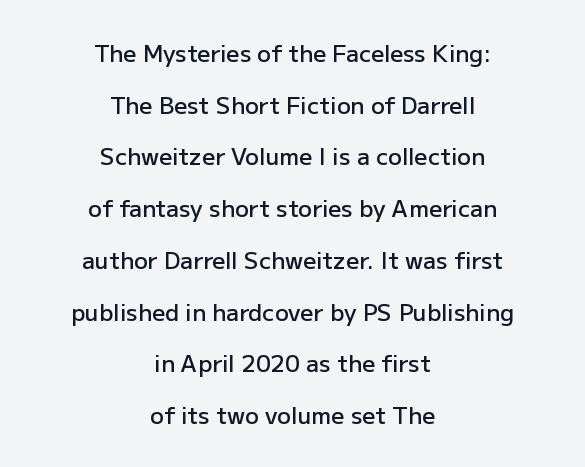
{"italic": "no", "bold": "semi", "underline": "no", "align": "center", "line_spacing": "loose", "line_spacing_ratio": 2.25, "letter_spacing": "normal", "letter_spacing_em": 0.0, "glyph_px": 23}
